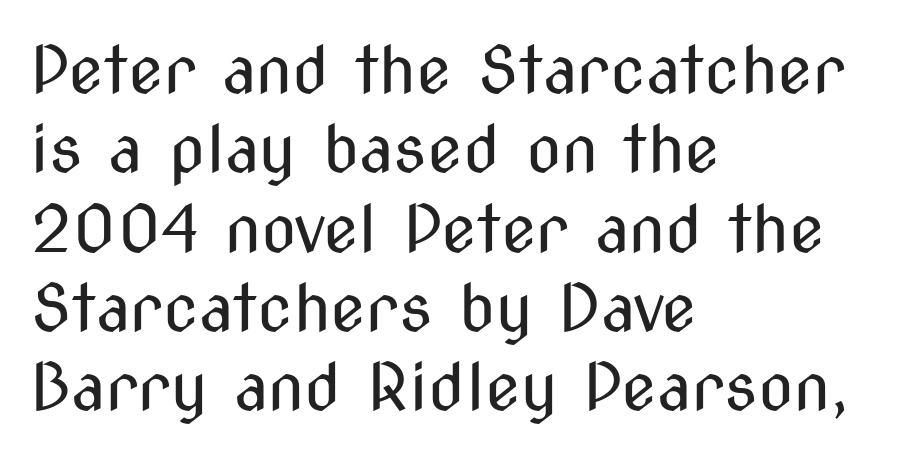
{"serif": "no", "italic": "no", "bold": "no", "weight": "regular", "width": "condensed", "stroke_contrast": "medium", "x_height": "medium", "monospaced": "no", "underline": "no", "align": "left", "line_spacing_ratio": 1.22, "letter_spacing": "normal", "letter_spacing_em": 0.0, "glyph_px": 65}
